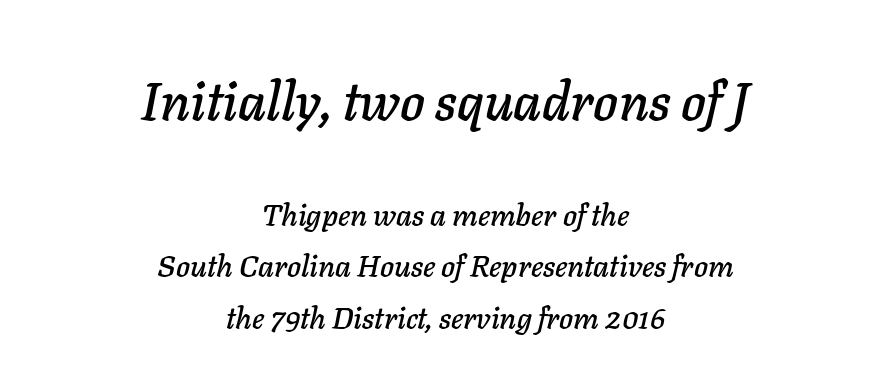
{"italic": "yes", "lean": "right", "slant_degrees": 11, "width": "normal", "stroke_contrast": "low", "x_height": "medium", "monospaced": "no", "underline": "no", "align": "center", "line_spacing_ratio": 1.72, "letter_spacing": "normal", "letter_spacing_em": 0.0, "larger_block": "first", "size_ratio": 1.77, "glyph_px": 53}
